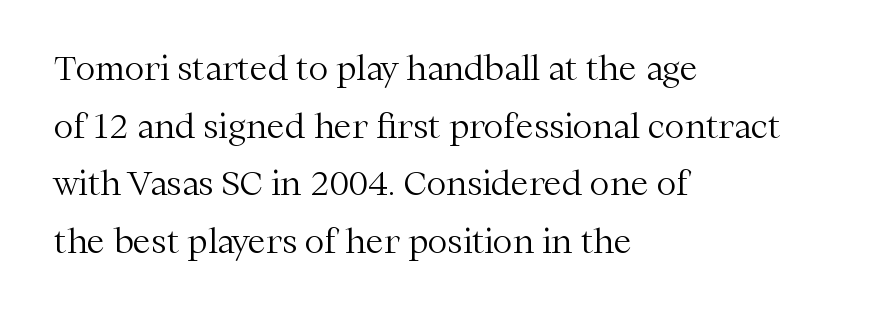
Q: Is the text bold? A: No.
Q: Is the text italic (slanted)? A: No, it is upright.
Q: Is the typeface a serif or a sans-serif typeface? A: Serif.
Q: Is the text underlined? A: No.
Q: How is the paragraph aligned? A: Left-aligned.
Q: Is the spacing between letters normal or unusually wide? A: Normal.
Q: Width (condensed, normal, or wide)? A: Normal.
Q: Stroke contrast? A: Medium.
Q: x-height? A: Medium.
Q: Monospaced? A: No.
